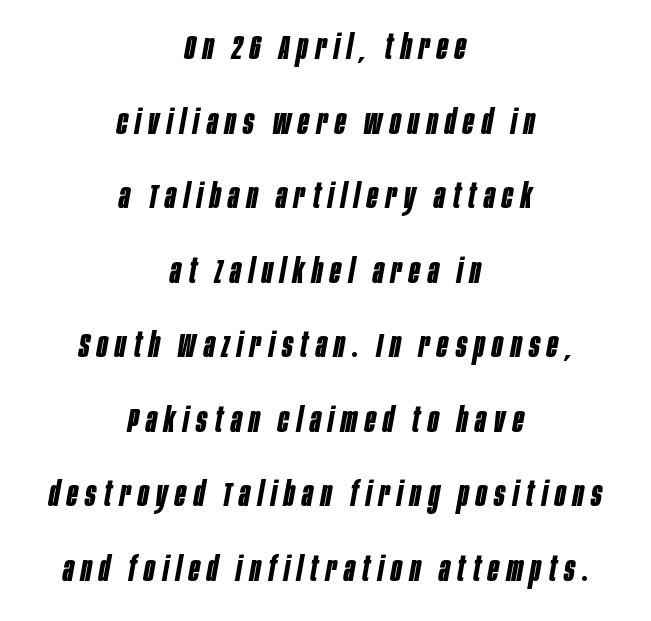
The typography opts for an oblique posture over an upright one. Character widths vary here, with narrow letters taking less room than wide ones. The lines are spread far apart with generous leading. The rendering inserts visible extra space after every character.
